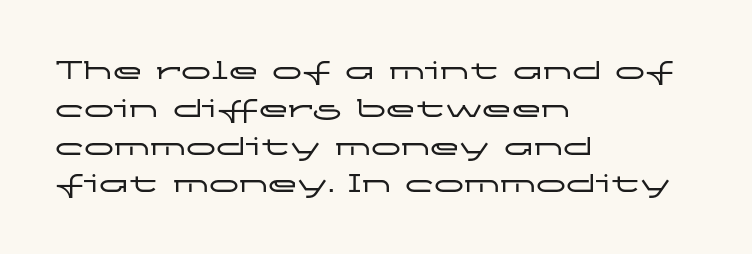
Q: Is the text italic (slanted)? A: No, it is upright.
Q: Is the typeface a serif or a sans-serif typeface? A: Sans-serif.
Q: Is the text underlined? A: No.
Q: How is the paragraph aligned? A: Left-aligned.
Q: Is the spacing between letters normal or unusually wide? A: Normal.
Q: Is the spacing between lines tight, normal or loose? A: Normal.
Q: Width (condensed, normal, or wide)? A: Wide.
Q: Stroke contrast? A: Low.
Q: x-height? A: Medium.
Q: Monospaced? A: No.
